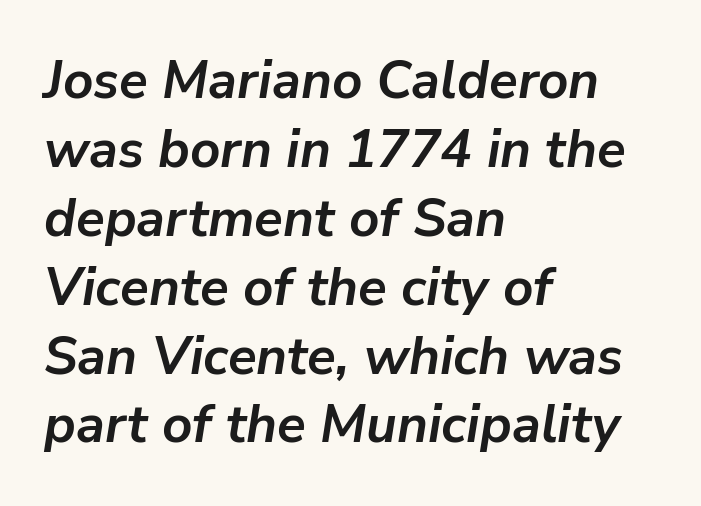
Stroke thickness is high; the sample reads as a true bold. The passage shown is typed in a proportional face where columns would drift. The space beneath each line is pristine and unruled. You can tell it's italic because the verticals aren't actually vertical. The letterforms sit shoulder to shoulder at normal distance. Vertical spacing — default.
